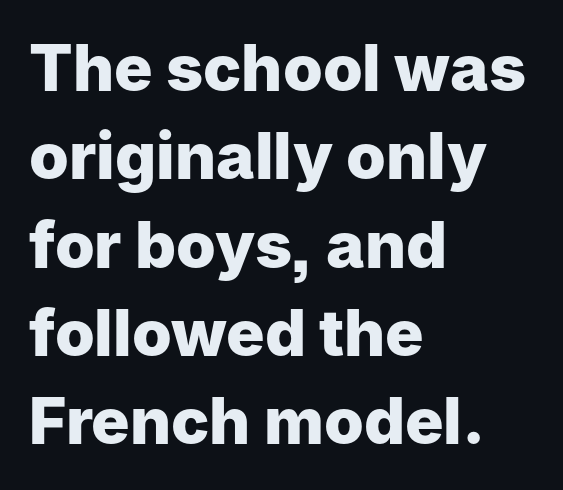
Q: Is the text bold? A: Yes.
Q: Is the text italic (slanted)? A: No, it is upright.
Q: Is the typeface a serif or a sans-serif typeface? A: Sans-serif.
Q: Is the text underlined? A: No.
Q: How is the paragraph aligned? A: Left-aligned.
Q: Is the spacing between letters normal or unusually wide? A: Normal.
Q: Is the spacing between lines tight, normal or loose? A: Normal.
Q: Width (condensed, normal, or wide)? A: Normal.
Q: Stroke contrast? A: Low.
Q: x-height? A: Medium.
Q: Monospaced? A: No.
